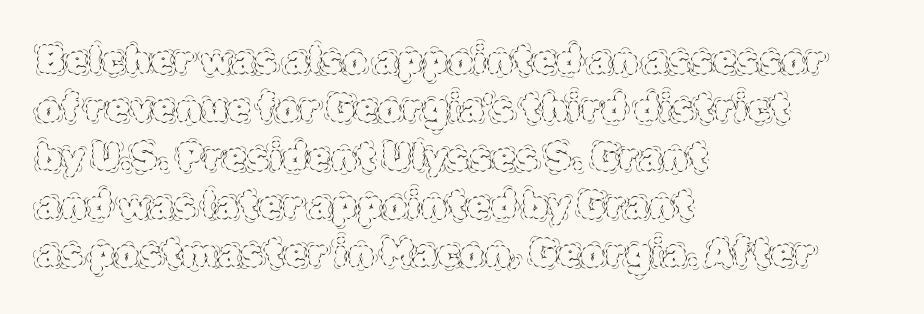
The setting favours the left margin, as ordinary paragraphs usually do. The line texture is even and compact thanks to regular tracking. Leading: standard. The foot of each line stays bare and open.
